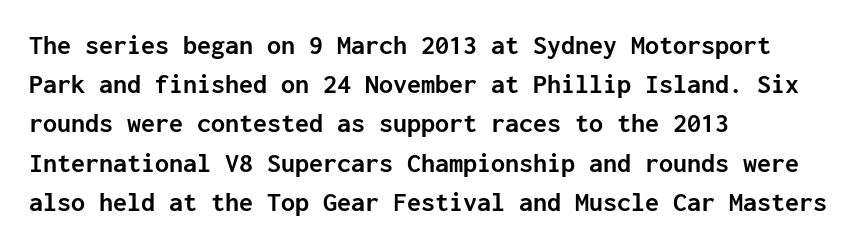
Q: Is the text bold? A: Yes.
Q: Is the text italic (slanted)? A: No, it is upright.
Q: Is the typeface a serif or a sans-serif typeface? A: Sans-serif.
Q: Is the text underlined? A: No.
Q: How is the paragraph aligned? A: Left-aligned.
Q: Is the spacing between letters normal or unusually wide? A: Normal.
Q: Is the spacing between lines tight, normal or loose? A: Normal.
Q: Width (condensed, normal, or wide)? A: Normal.
Q: Stroke contrast? A: Low.
Q: x-height? A: Medium.
Q: Monospaced? A: Yes.
